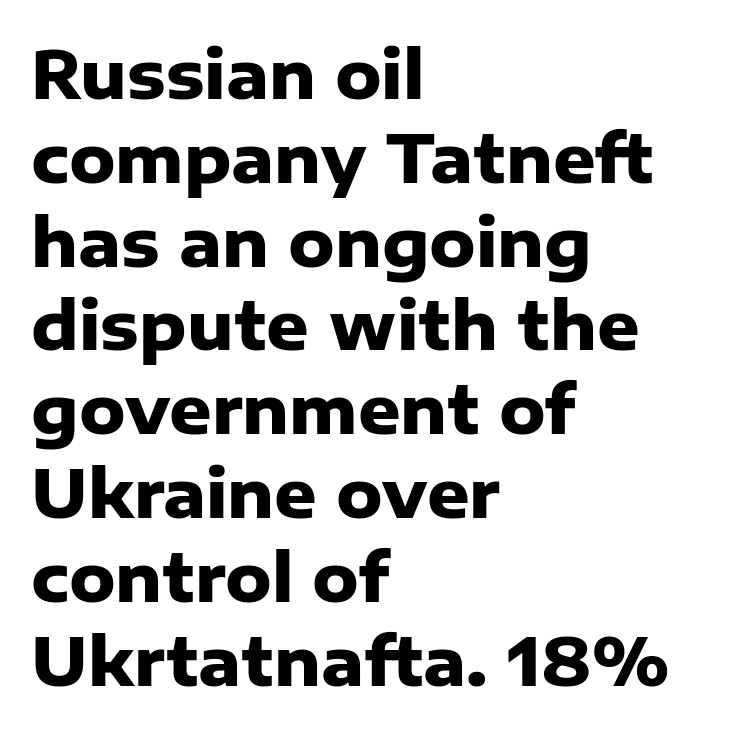
The lines in this sample share a left origin and differ only in where they stop. The zone under the glyphs is completely vacant. A normal amount of white space separates one row of letters from the next. Here the glyphs are tracked normally, forming tight word shapes. Every stem runs plumb, perpendicular to the baseline. Font category for this specimen: sans-serif.
